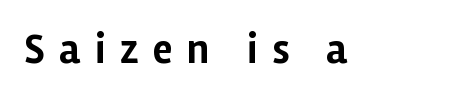
The image shows 41 px bold sans-serif type, upright; set unusually wide letter spacing (+0.36 em), not underlined; low stroke contrast and a medium x-height.
